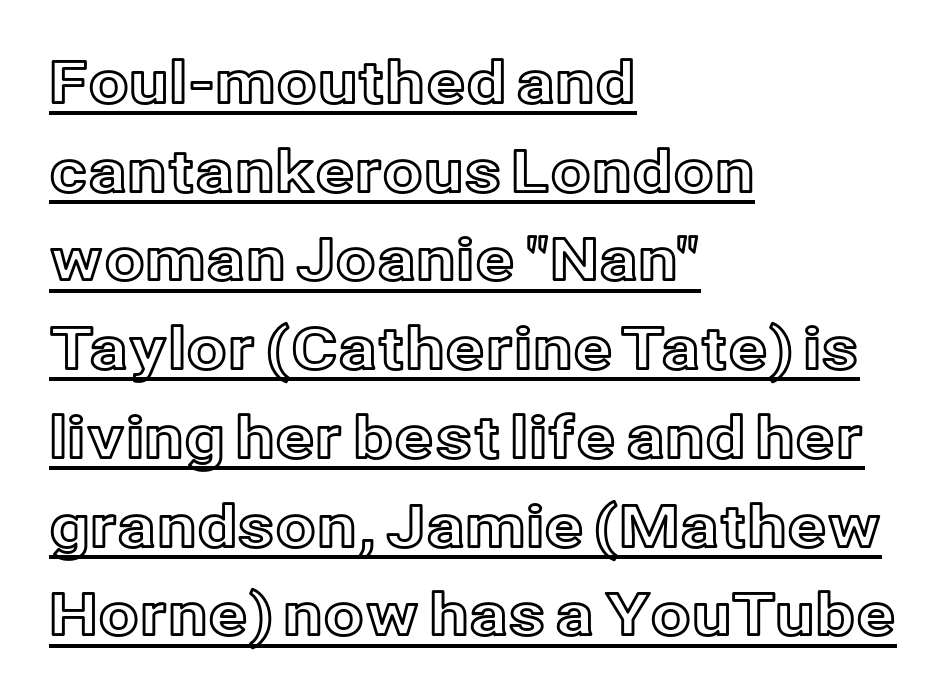
{"italic": "no", "width": "normal", "x_height": "medium", "monospaced": "no", "underline": "yes", "align": "left", "line_spacing": "normal", "line_spacing_ratio": 1.53, "letter_spacing": "normal", "letter_spacing_em": 0.0, "glyph_px": 58}
